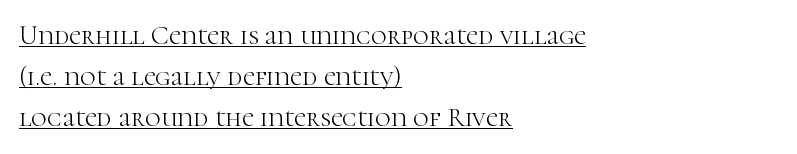
The image shows 27 px text type, upright; set left-aligned, normal line spacing (1.52x), normal letter spacing, underlined.
